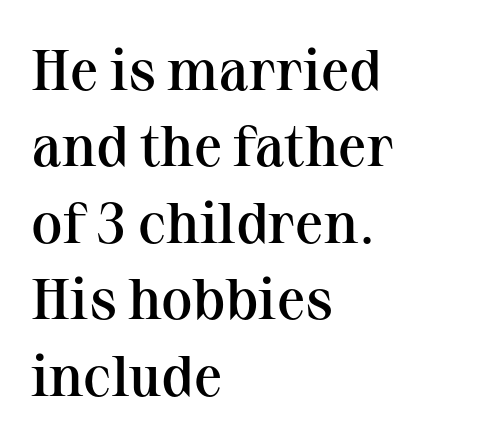
The image shows 57 px semibold serif type, upright; set left-aligned, normal line spacing (1.34x), normal letter spacing, not underlined; medium stroke contrast and a medium x-height.
